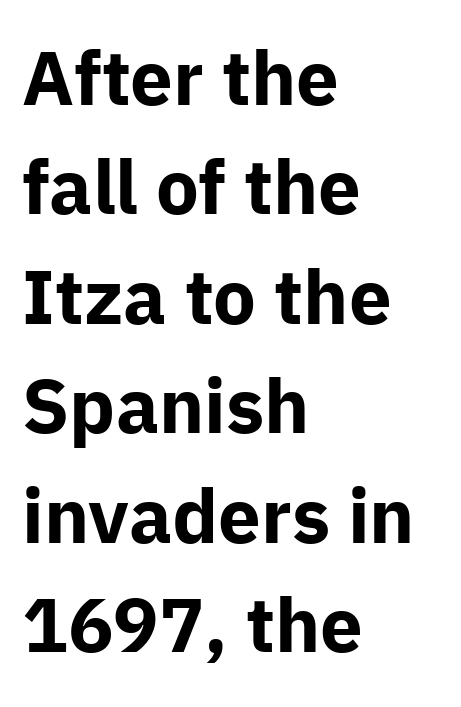
Q: Is the text bold? A: Yes.
Q: Is the text italic (slanted)? A: No, it is upright.
Q: Is the typeface a serif or a sans-serif typeface? A: Sans-serif.
Q: Is the text underlined? A: No.
Q: How is the paragraph aligned? A: Left-aligned.
Q: Is the spacing between letters normal or unusually wide? A: Normal.
Q: Is the spacing between lines tight, normal or loose? A: Normal.
Q: Width (condensed, normal, or wide)? A: Normal.
Q: Stroke contrast? A: Low.
Q: x-height? A: Medium.
Q: Monospaced? A: No.
